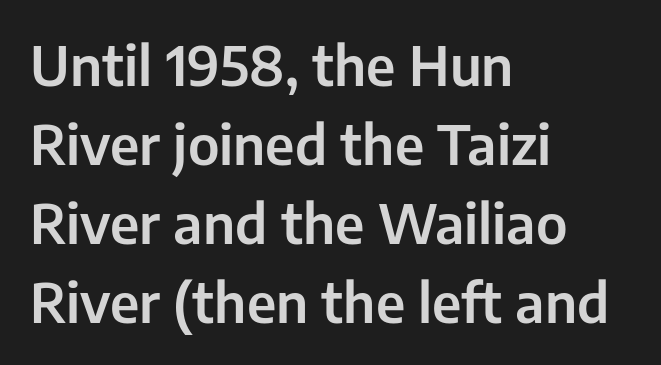
{"serif": "no", "italic": "no", "width": "normal", "stroke_contrast": "low", "x_height": "medium", "monospaced": "no", "underline": "no", "align": "left", "line_spacing": "normal", "line_spacing_ratio": 1.46, "letter_spacing": "normal", "letter_spacing_em": 0.0, "glyph_px": 54}
